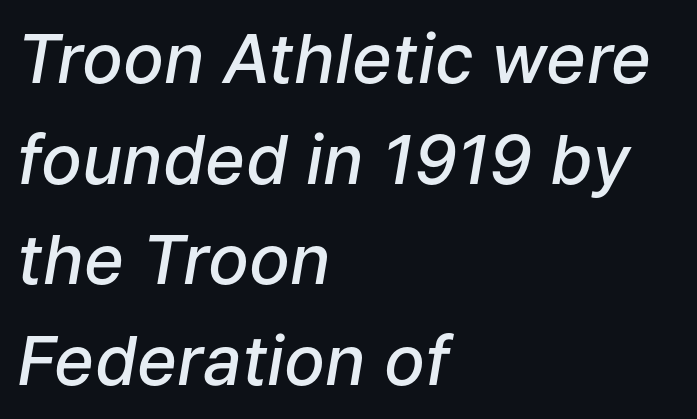
Has an underline been added? It has not. What stands out about the letter spacing? Nothing — it is the standard amount. The face used here is a semibold: visibly heavier than regular, lighter than bold. Horizontal bands of white between lines are of average thickness. A student would call this left alignment; a typographer would say flush left, rag right.
